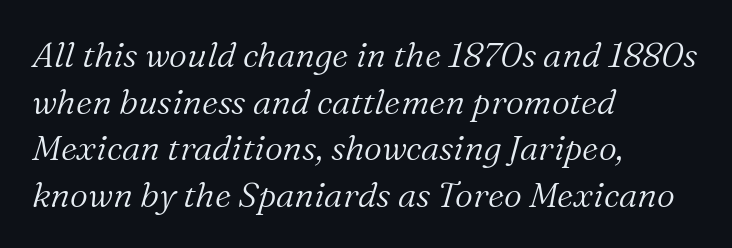
{"serif": "yes", "italic": "yes", "lean": "right", "slant_degrees": 16, "bold": "no", "weight": "light", "width": "normal", "stroke_contrast": "medium", "x_height": "medium", "monospaced": "no", "underline": "no", "align": "left", "line_spacing": "normal", "line_spacing_ratio": 1.33, "letter_spacing": "normal", "letter_spacing_em": 0.0, "glyph_px": 35}
